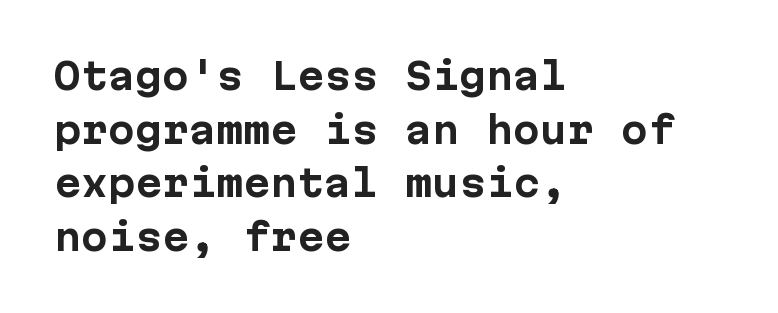
{"serif": "no", "italic": "no", "bold": "yes", "weight": "bold", "width": "normal", "stroke_contrast": "low", "x_height": "medium", "monospaced": "yes", "underline": "no", "align": "left", "line_spacing": "normal", "line_spacing_ratio": 1.49, "letter_spacing": "normal", "letter_spacing_em": 0.0, "glyph_px": 36}
